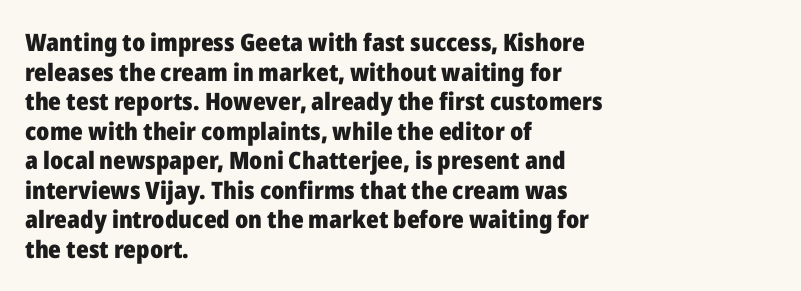
The image shows 24 px bold type, upright; set left-aligned, line spacing 1.23x, normal letter spacing, not underlined.
